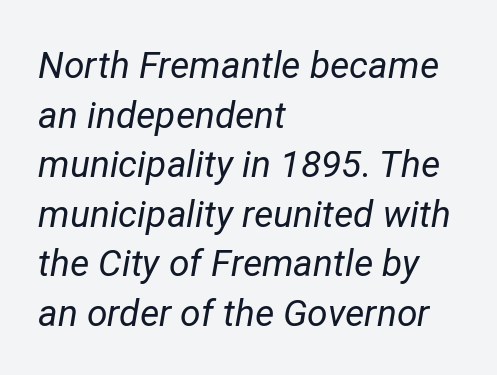
Q: Is the text bold? A: No.
Q: Is the text italic (slanted)? A: Yes, it leans right by about 12 degrees.
Q: Is the text underlined? A: No.
Q: How is the paragraph aligned? A: Left-aligned.
Q: Is the spacing between letters normal or unusually wide? A: Normal.
Q: Is the spacing between lines tight, normal or loose? A: Normal.
Q: Width (condensed, normal, or wide)? A: Normal.
Q: Stroke contrast? A: Low.
Q: x-height? A: Medium.
Q: Monospaced? A: No.
